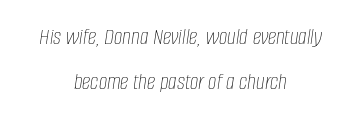
{"italic": "yes", "lean": "right", "slant_degrees": 8, "bold": "no", "underline": "no", "align": "center", "line_spacing_ratio": 1.87, "letter_spacing": "normal", "letter_spacing_em": 0.0, "glyph_px": 24}
